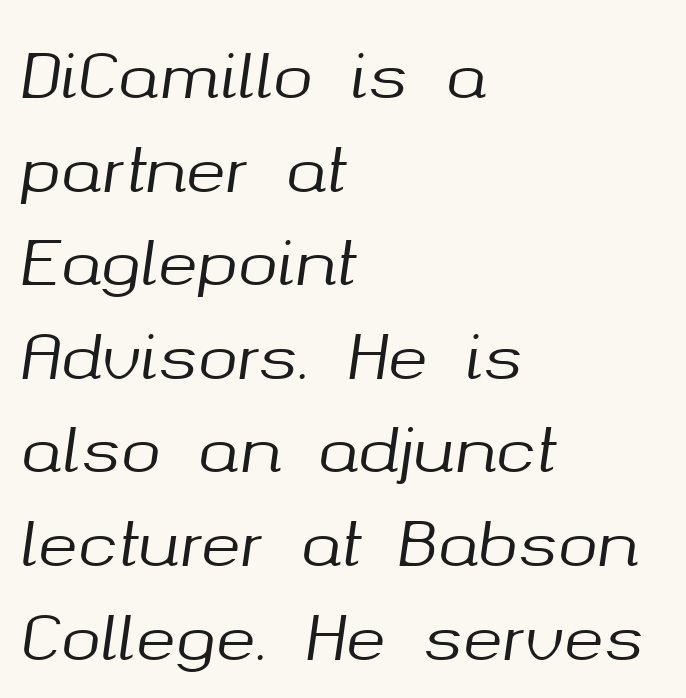
Q: Is the text italic (slanted)? A: Yes, it leans right by about 8 degrees.
Q: Is the text underlined? A: No.
Q: How is the paragraph aligned? A: Left-aligned.
Q: Is the spacing between letters normal or unusually wide? A: Normal.
Q: Is the spacing between lines tight, normal or loose? A: Normal.
Q: Width (condensed, normal, or wide)? A: Normal.
Q: Stroke contrast? A: Medium.
Q: x-height? A: Medium.
Q: Monospaced? A: No.
